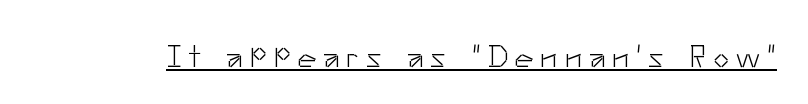
The image shows 32 px light sans-serif type, upright; set unusually wide letter spacing (+0.21 em), underlined; low stroke contrast and a small x-height.
